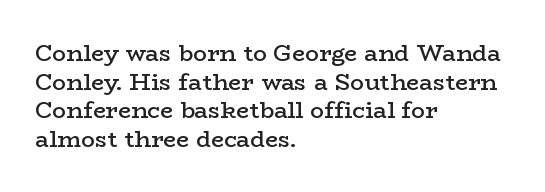
{"italic": "no", "bold": "semi", "underline": "no", "align": "left", "line_spacing_ratio": 1.24, "letter_spacing": "normal", "letter_spacing_em": 0.0, "glyph_px": 23}
